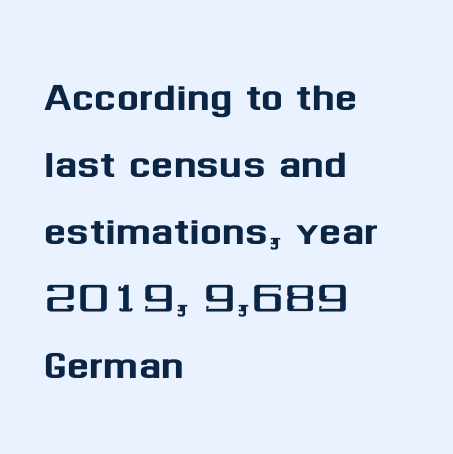
{"serif": "no", "italic": "no", "width": "normal", "stroke_contrast": "medium", "x_height": "medium", "monospaced": "no", "underline": "no", "align": "left", "line_spacing": "normal", "line_spacing_ratio": 1.29, "letter_spacing": "normal", "letter_spacing_em": 0.0, "glyph_px": 52}
